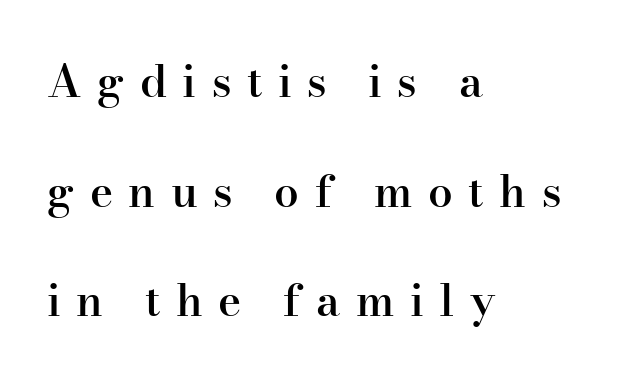
The letters carry serifs — small finishing strokes at the ends of their stems. The text block is weighted toward the left margin, trailing off unevenly rightward. Compared with an ordinary text face, these strokes are moderately heavier — a semibold. Summary of vertical rhythm: relaxed, with wide interline spacing. Unlike italic type, these characters show no tilt at all. Honestly, there is no underline to notice here at all.
